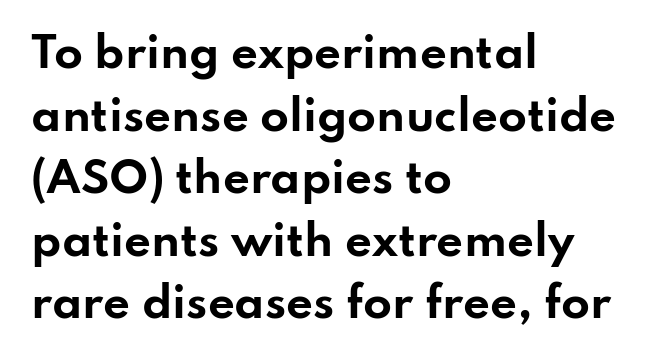
A typesetter would call this proportional, since set widths differ per character. In terms of letterspacing, this is plain default setting. In terms of letterform style, serifs are entirely absent. If you drew a ruler down the left edge, every line would touch it. Is the type bold? Yes — the strokes are clearly thick and heavy.
